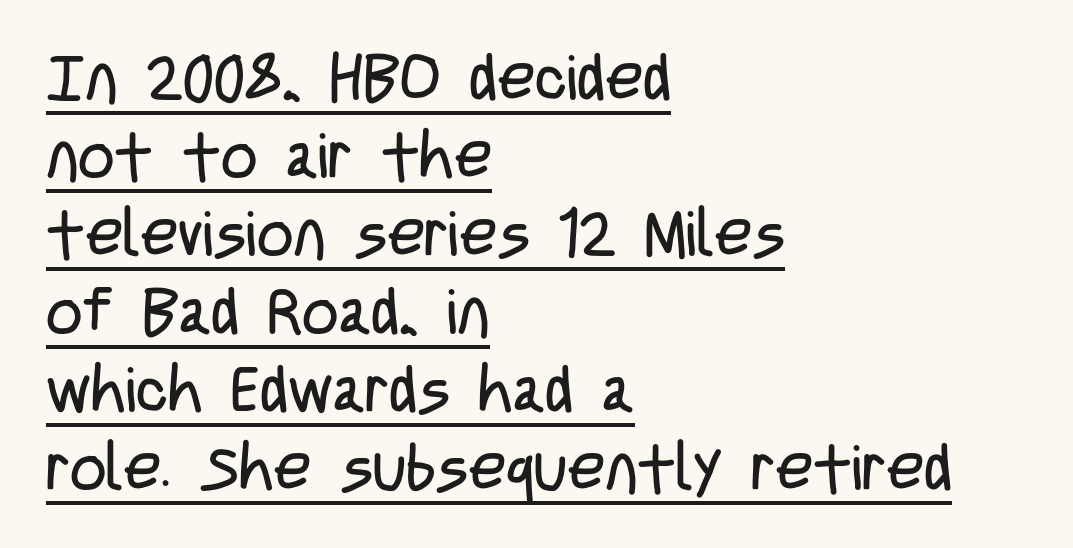
{"serif": "no", "italic": "no", "bold": "no", "weight": "regular", "width": "condensed", "stroke_contrast": "low", "x_height": "large", "monospaced": "no", "underline": "yes", "align": "left", "line_spacing_ratio": 1.22, "letter_spacing": "normal", "letter_spacing_em": 0.0, "glyph_px": 64}
